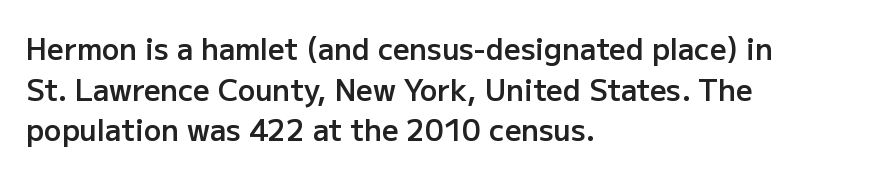
{"serif": "no", "italic": "no", "bold": "semi", "weight": "semibold", "width": "normal", "stroke_contrast": "low", "x_height": "medium", "monospaced": "no", "underline": "no", "align": "left", "line_spacing": "normal", "line_spacing_ratio": 1.4, "letter_spacing": "normal", "letter_spacing_em": 0.0, "glyph_px": 29}
